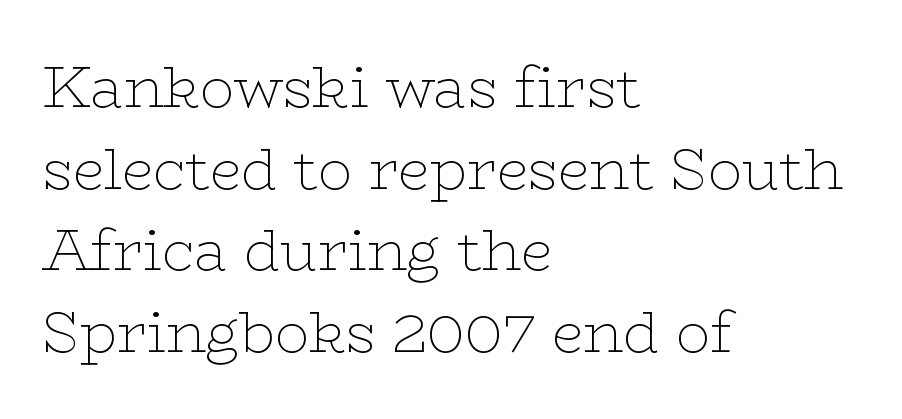
{"serif": "yes", "italic": "no", "bold": "no", "weight": "thin", "width": "wide", "stroke_contrast": "low", "x_height": "medium", "monospaced": "no", "underline": "no", "align": "left", "line_spacing": "normal", "line_spacing_ratio": 1.43, "letter_spacing": "normal", "letter_spacing_em": 0.0, "glyph_px": 57}
